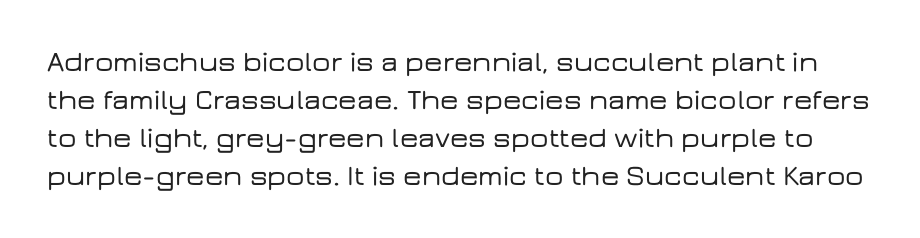
Q: Is the text italic (slanted)? A: No, it is upright.
Q: Is the typeface a serif or a sans-serif typeface? A: Sans-serif.
Q: Is the text underlined? A: No.
Q: Is the spacing between letters normal or unusually wide? A: Normal.
Q: Is the spacing between lines tight, normal or loose? A: Normal.
Q: Width (condensed, normal, or wide)? A: Wide.
Q: Stroke contrast? A: Low.
Q: x-height? A: Medium.
Q: Monospaced? A: No.
